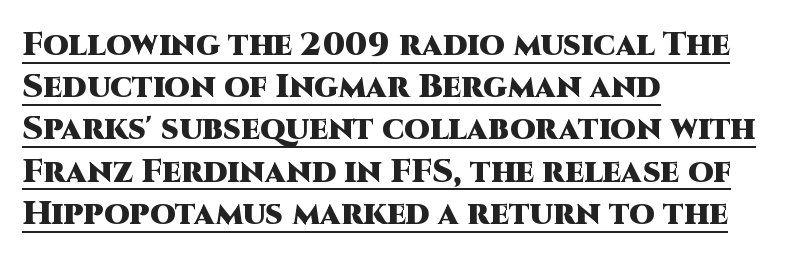
Q: Is the text bold? A: Yes.
Q: Is the text italic (slanted)? A: No, it is upright.
Q: Is the typeface a serif or a sans-serif typeface? A: Sans-serif.
Q: Is the text underlined? A: Yes.
Q: How is the paragraph aligned? A: Left-aligned.
Q: Is the spacing between letters normal or unusually wide? A: Normal.
Q: Is the spacing between lines tight, normal or loose? A: Normal.
Q: Width (condensed, normal, or wide)? A: Normal.
Q: Stroke contrast? A: High.
Q: x-height? A: Large.
Q: Monospaced? A: No.
